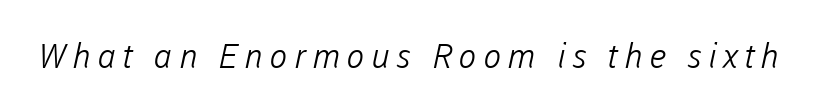
The image shows 34 px light sans-serif type; set not underlined; low stroke contrast and a medium x-height.
